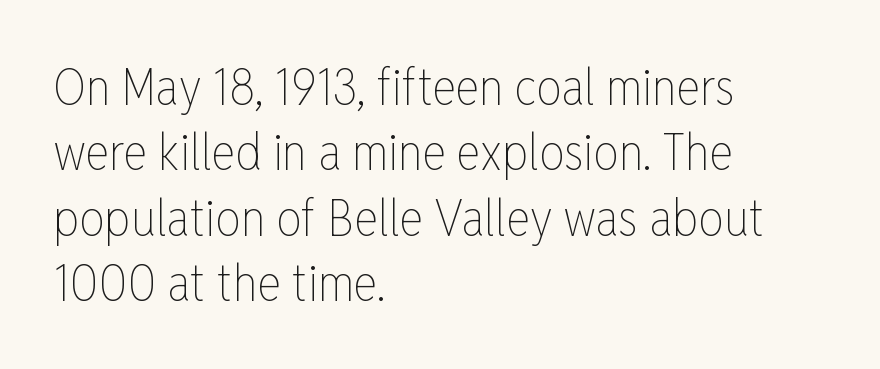
{"italic": "no", "bold": "no", "weight": "thin", "width": "condensed", "stroke_contrast": "low", "x_height": "medium", "monospaced": "no", "underline": "no", "align": "left", "line_spacing": "normal", "line_spacing_ratio": 1.28, "letter_spacing": "normal", "letter_spacing_em": 0.0, "glyph_px": 51}
